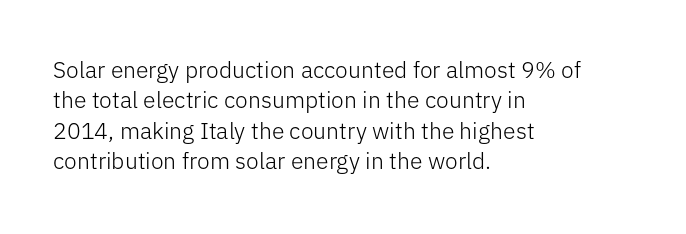
The image shows 23 px text type, upright; set left-aligned, normal line spacing (1.32x), normal letter spacing, not underlined.
